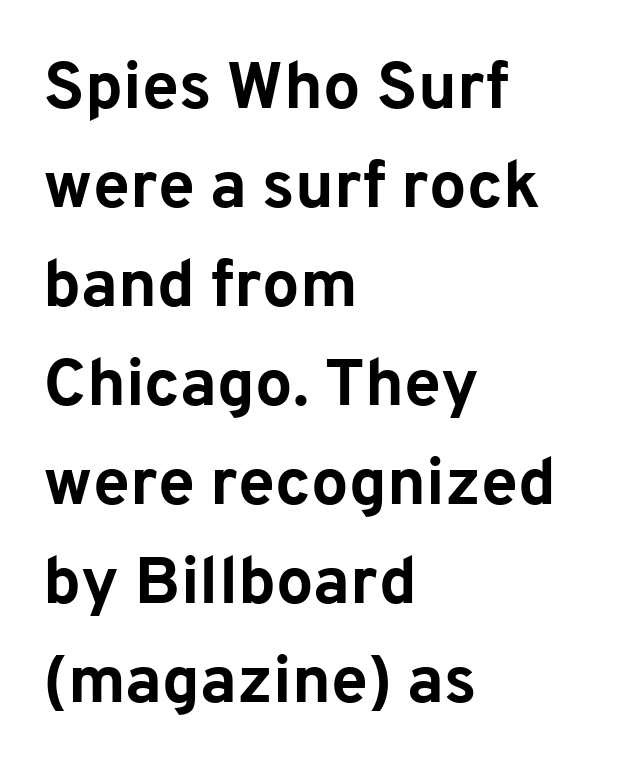
The image shows 66 px bold sans-serif type, upright; set left-aligned, normal line spacing (1.5x), normal letter spacing, not underlined; low stroke contrast and a medium x-height.
